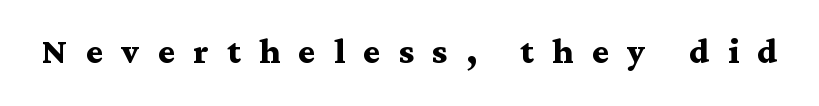
The image shows 45 px semibold, wide serif type, upright; set unusually wide letter spacing (+0.41 em), not underlined; medium stroke contrast and a medium x-height.
